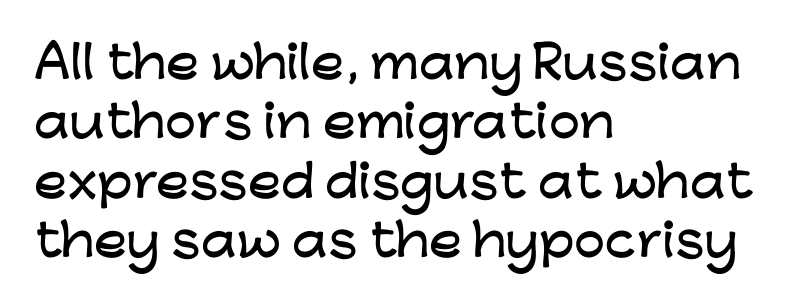
Posture: straight, roman, zero tilt. No word sits above an underline. You could not count columns in this text — the font is proportionally spaced. The ragged edge is on the right, which tells us the setting is flush left. Rows of type keep a routine distance in the vertical direction.
